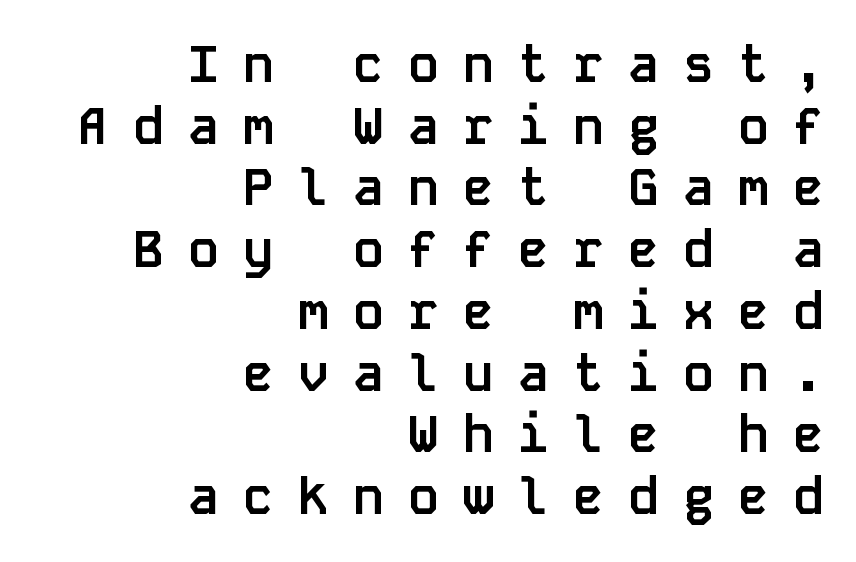
Q: Is the text bold? A: Yes.
Q: Is the text italic (slanted)? A: No, it is upright.
Q: Is the typeface a serif or a sans-serif typeface? A: Sans-serif.
Q: Is the text underlined? A: No.
Q: How is the paragraph aligned? A: Right-aligned.
Q: Is the spacing between letters normal or unusually wide? A: Unusually wide.
Q: Width (condensed, normal, or wide)? A: Normal.
Q: Stroke contrast? A: Low.
Q: x-height? A: Large.
Q: Monospaced? A: Yes.
